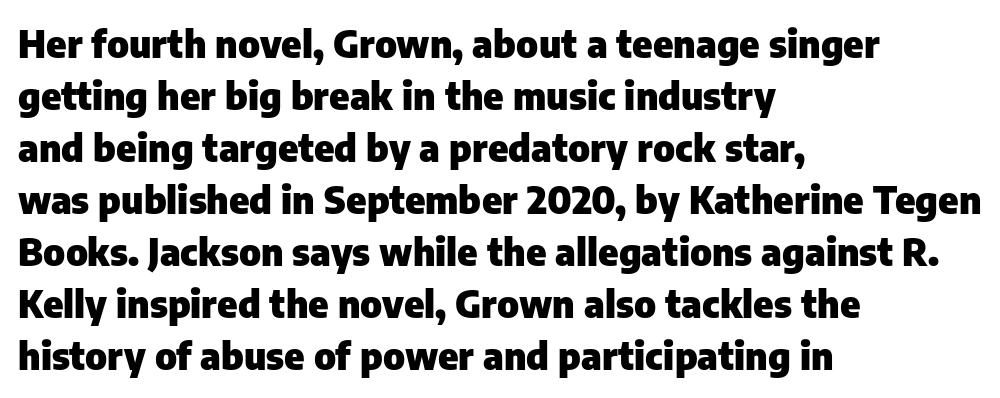
In terms of leading, this rendering sits right in the middle. The glyphs are unaccompanied by any horizontal stroke below them. The glyphs in this specimen are sans serif. Character widths vary here, with narrow letters taking less room than wide ones.
